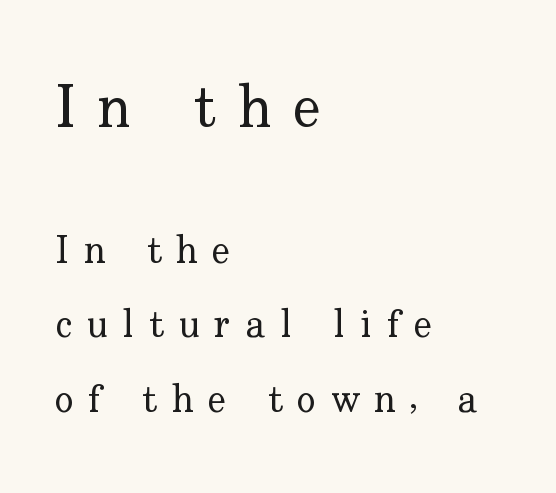
{"serif": "yes", "italic": "no", "bold": "no", "weight": "regular", "width": "normal", "stroke_contrast": "low", "x_height": "small", "monospaced": "no", "underline": "no", "align": "left", "line_spacing": "loose", "line_spacing_ratio": 1.91, "letter_spacing": "wide", "letter_spacing_em": 0.38, "larger_block": "first", "size_ratio": 1.51, "glyph_px": 59}
